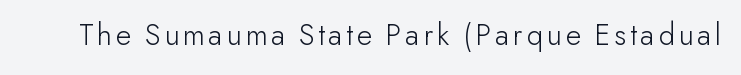
The image shows 32 px light sans-serif type, upright; set not underlined; low stroke contrast and a small x-height.
